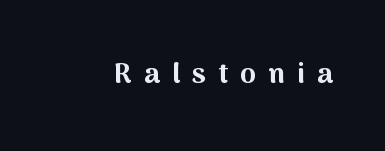
The image shows 28 px bold sans-serif type, upright; set unusually wide letter spacing (+0.44 em), not underlined; medium stroke contrast and a medium x-height.
